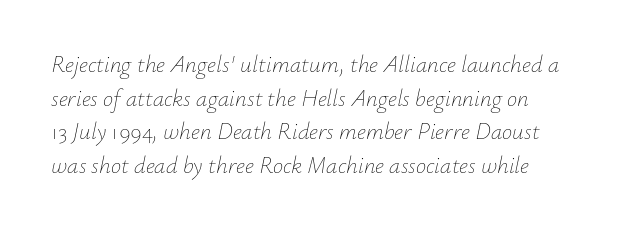
Q: Is the text bold? A: No.
Q: Is the text italic (slanted)? A: Yes, it leans right by about 12 degrees.
Q: Is the text underlined? A: No.
Q: Is the spacing between letters normal or unusually wide? A: Normal.
Q: Is the spacing between lines tight, normal or loose? A: Normal.
